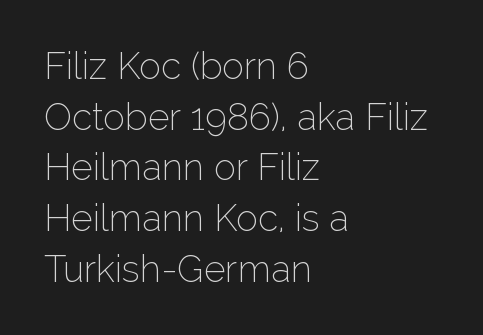
Q: Is the text bold? A: No.
Q: Is the text italic (slanted)? A: No, it is upright.
Q: Is the typeface a serif or a sans-serif typeface? A: Sans-serif.
Q: Is the text underlined? A: No.
Q: How is the paragraph aligned? A: Left-aligned.
Q: Is the spacing between letters normal or unusually wide? A: Normal.
Q: Is the spacing between lines tight, normal or loose? A: Normal.
Q: Width (condensed, normal, or wide)? A: Normal.
Q: Stroke contrast? A: Low.
Q: x-height? A: Medium.
Q: Monospaced? A: No.
